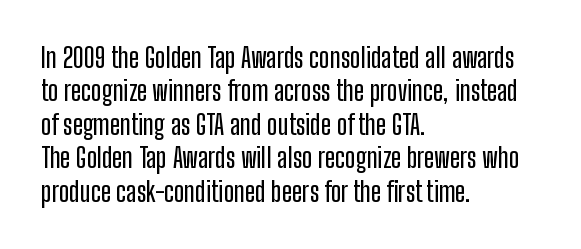
Q: Is the text italic (slanted)? A: No, it is upright.
Q: Is the text underlined? A: No.
Q: How is the paragraph aligned? A: Left-aligned.
Q: Is the spacing between letters normal or unusually wide? A: Normal.
